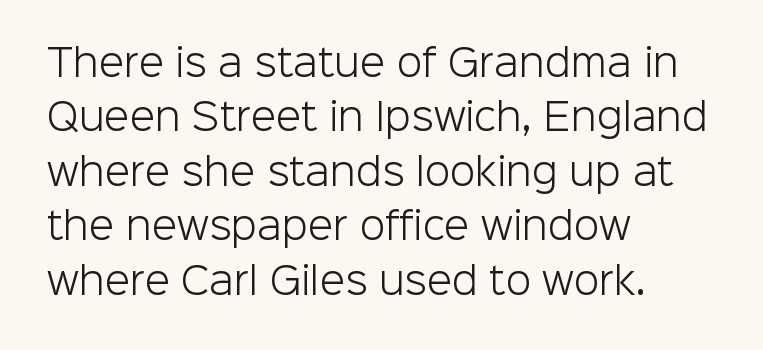
Q: Is the text bold? A: No.
Q: Is the text italic (slanted)? A: No, it is upright.
Q: Is the typeface a serif or a sans-serif typeface? A: Sans-serif.
Q: Is the text underlined? A: No.
Q: How is the paragraph aligned? A: Left-aligned.
Q: Is the spacing between letters normal or unusually wide? A: Normal.
Q: Is the spacing between lines tight, normal or loose? A: Normal.
Q: Width (condensed, normal, or wide)? A: Normal.
Q: Stroke contrast? A: Low.
Q: x-height? A: Medium.
Q: Monospaced? A: No.
